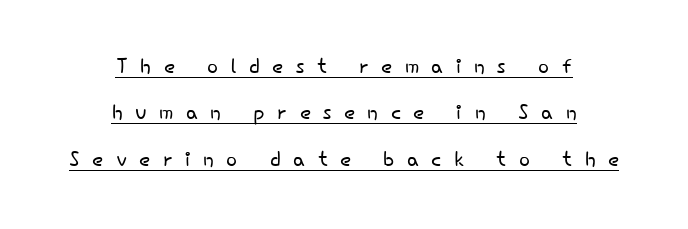
Q: Is the text bold? A: No.
Q: Is the text italic (slanted)? A: No, it is upright.
Q: Is the typeface a serif or a sans-serif typeface? A: Sans-serif.
Q: Is the text underlined? A: Yes.
Q: How is the paragraph aligned? A: Centered.
Q: Is the spacing between letters normal or unusually wide? A: Unusually wide.
Q: Is the spacing between lines tight, normal or loose? A: Normal.
Q: Width (condensed, normal, or wide)? A: Normal.
Q: Stroke contrast? A: Low.
Q: x-height? A: Small.
Q: Monospaced? A: No.
